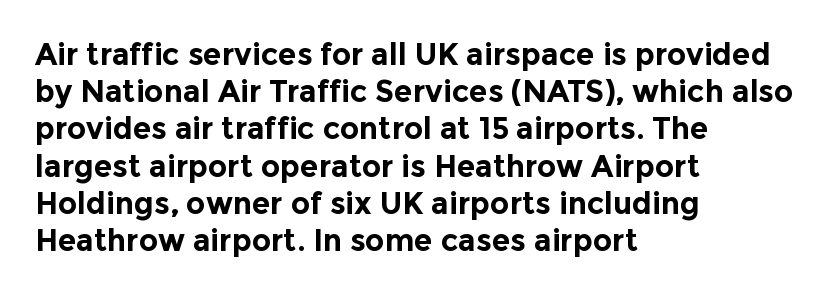
{"serif": "no", "italic": "no", "bold": "yes", "weight": "bold", "width": "normal", "x_height": "medium", "monospaced": "no", "underline": "no", "align": "left", "line_spacing_ratio": 1.24, "letter_spacing": "normal", "letter_spacing_em": 0.0, "glyph_px": 30}
